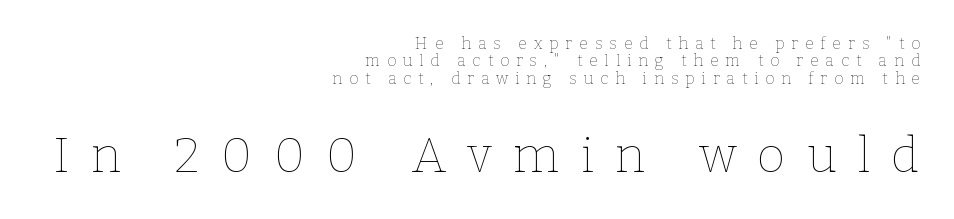
These lines huddle together more closely than default settings would place them. Rendered with straight, roman letterforms. Alignment: flush right. Typesetter's note — lower block bumped up in size, upper block left smaller. Each word looks stretched out because of the extra space between its letters. Think of a printed novel: that variable character pitch is what you see here.
